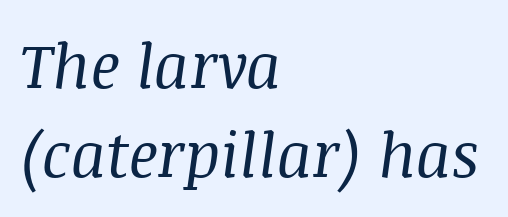
A student would call this left alignment; a typographer would say flush left, rag right. Style check: oblique. A typesetter would call this proportional, since set widths differ per character. Evenly set lines give the paragraph a standard silhouette. The type is set solid horizontally, with unmodified tracking.
